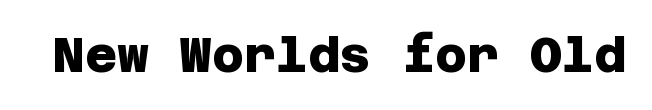
Q: Is the text bold? A: Yes.
Q: Is the typeface a serif or a sans-serif typeface? A: Sans-serif.
Q: Is the text underlined? A: No.
Q: Is the spacing between letters normal or unusually wide? A: Normal.
Q: Width (condensed, normal, or wide)? A: Normal.
Q: Stroke contrast? A: Low.
Q: x-height? A: Large.
